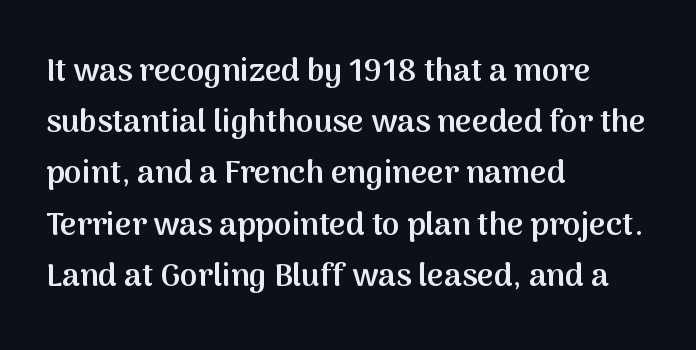
Teacher's note: observe the even left margin — that is flush-left alignment. This rendering leaves character spacing at its baseline value. Posture: vertical. Letters rest on an invisible, unmarked baseline.
